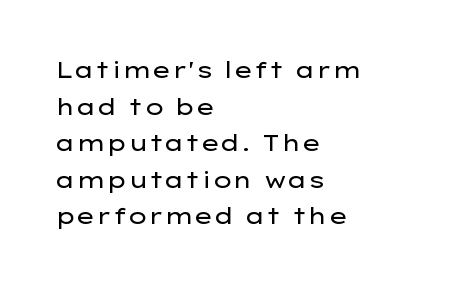
Notice how descenders clear the ascenders below comfortably — that's standard leading. Heft: none added — not bold. Posture: upright roman. The tracking reads as untouched default to a designer's eye. If you drew a ruler down the left edge, every line would touch it.
